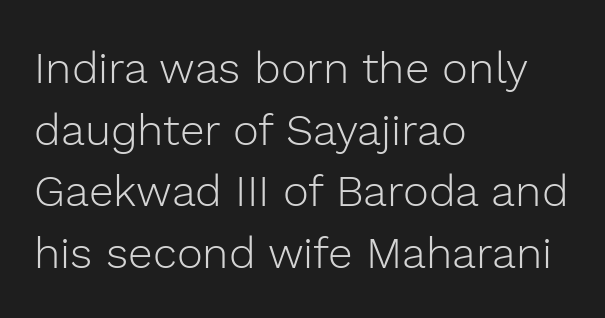
The image shows 44 px light sans-serif type, upright; set left-aligned, normal line spacing (1.4x), normal letter spacing, not underlined; a medium x-height.
